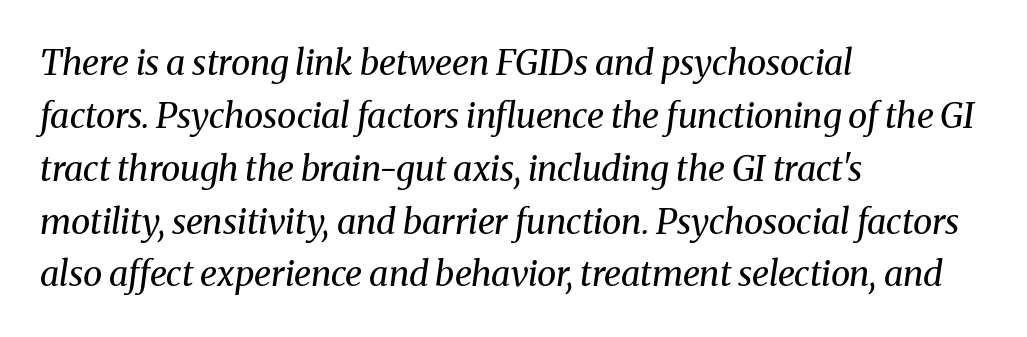
{"serif": "yes", "italic": "yes", "lean": "right", "slant_degrees": 8, "bold": "no", "weight": "regular", "width": "normal", "stroke_contrast": "medium", "x_height": "medium", "monospaced": "no", "underline": "no", "align": "left", "line_spacing": "normal", "line_spacing_ratio": 1.51, "letter_spacing": "normal", "letter_spacing_em": 0.0, "glyph_px": 35}
